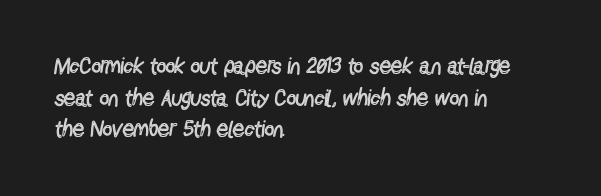
Q: Is the text bold? A: No.
Q: Is the text underlined? A: No.
Q: How is the paragraph aligned? A: Left-aligned.
Q: Is the spacing between letters normal or unusually wide? A: Normal.
Q: Is the spacing between lines tight, normal or loose? A: Normal.
